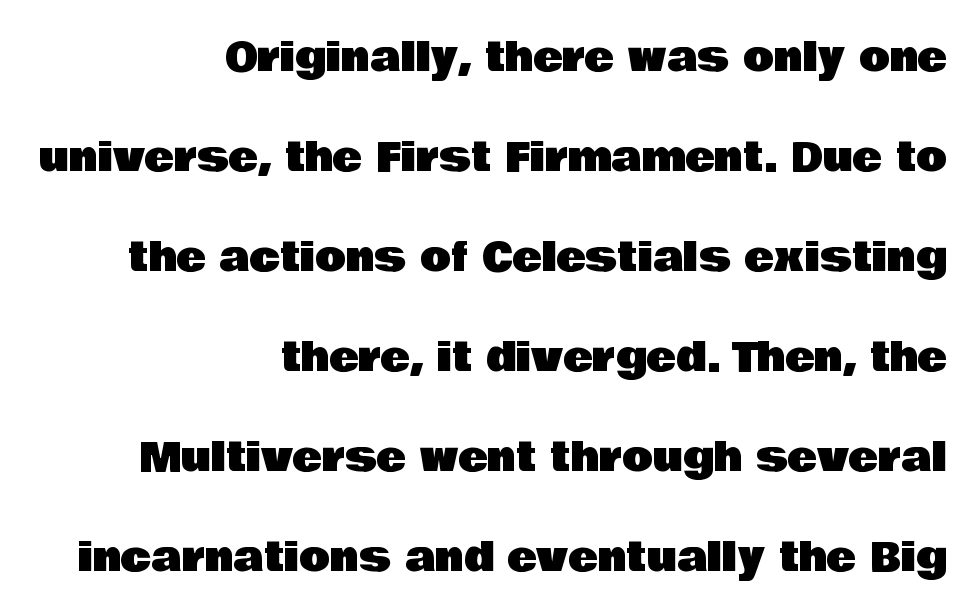
Q: Is the text italic (slanted)? A: No, it is upright.
Q: Is the typeface a serif or a sans-serif typeface? A: Sans-serif.
Q: Is the text underlined? A: No.
Q: How is the paragraph aligned? A: Right-aligned.
Q: Is the spacing between letters normal or unusually wide? A: Normal.
Q: Is the spacing between lines tight, normal or loose? A: Loose.
Q: Width (condensed, normal, or wide)? A: Normal.
Q: Stroke contrast? A: Low.
Q: x-height? A: Large.
Q: Monospaced? A: No.
